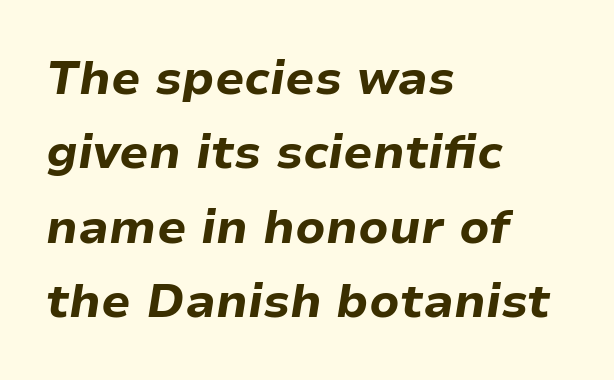
Spacing verdict: proportional, widths tailored to each character. Is the type bold? Yes — the strokes are clearly thick and heavy. Casual observation: everything's shoved over to the left. The strip under each line holds only bare page. The passage shown leans; its letterforms are oblique.
